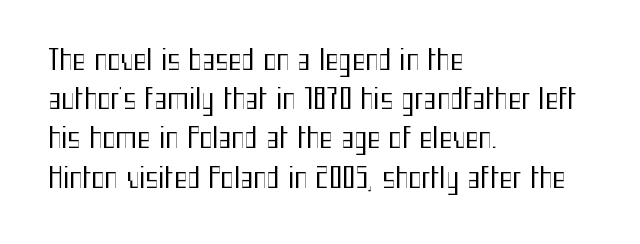
{"serif": "no", "italic": "no", "bold": "no", "weight": "regular", "width": "condensed", "stroke_contrast": "medium", "x_height": "medium", "monospaced": "no", "underline": "no", "align": "left", "line_spacing": "normal", "line_spacing_ratio": 1.4, "letter_spacing": "normal", "letter_spacing_em": 0.0, "glyph_px": 28}
